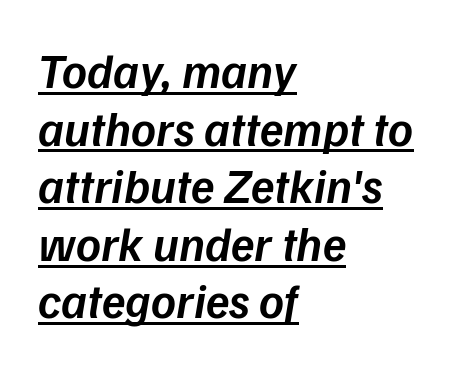
The face used here is rendered with its standard letterfit. The typesetter has applied underlining to the passage shown. The rendering uses a semibold face; strokes are thickened but not to full bold. The rag falls on the right side of this text block. Designer's note — italics engaged.
